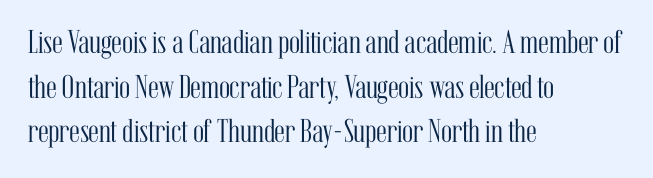
Q: Is the text bold? A: No.
Q: Is the text italic (slanted)? A: No, it is upright.
Q: Is the typeface a serif or a sans-serif typeface? A: Serif.
Q: Is the text underlined? A: No.
Q: How is the paragraph aligned? A: Left-aligned.
Q: Is the spacing between letters normal or unusually wide? A: Normal.
Q: Is the spacing between lines tight, normal or loose? A: Normal.
Q: Width (condensed, normal, or wide)? A: Condensed.
Q: Stroke contrast? A: Medium.
Q: x-height? A: Medium.
Q: Monospaced? A: No.
